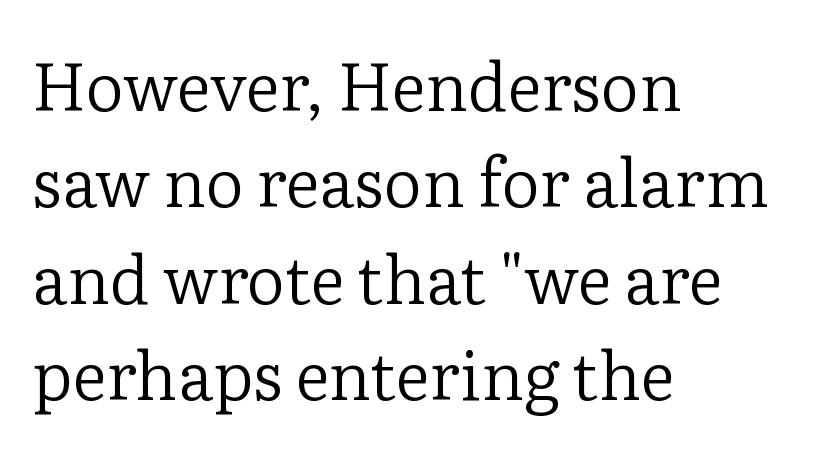
The image shows 67 px regular-weight serif type, upright; set left-aligned, normal line spacing (1.44x), normal letter spacing, not underlined; low stroke contrast and a medium x-height.
